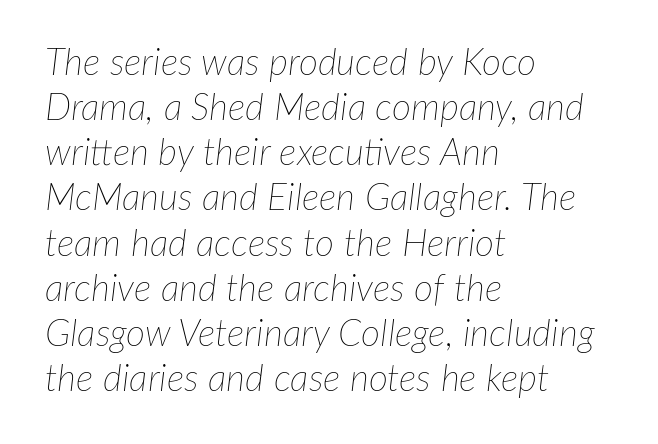
A light-to-regular cut is what we see here. Character widths vary here, with narrow letters taking less room than wide ones. The area under the type is left untouched. You can tell it's italic because the verticals aren't actually vertical. Does the copy run flush right? No — it runs flush left. Short note: letters normally spaced.
